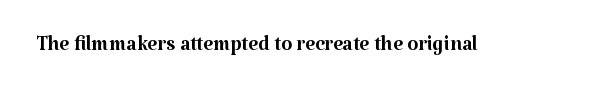
The image shows 28 px regular-weight serif type, upright; set normal letter spacing, not underlined; medium stroke contrast and a medium x-height.
